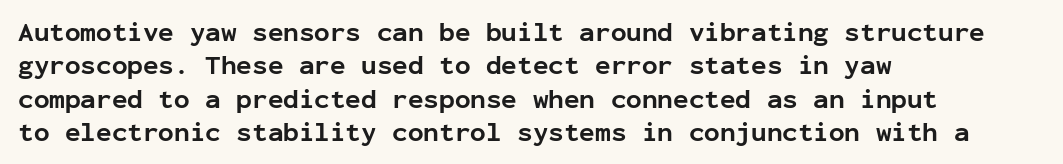
{"italic": "no", "bold": "yes", "underline": "no", "align": "left", "line_spacing": "normal", "line_spacing_ratio": 1.28, "letter_spacing": "normal", "letter_spacing_em": 0.0, "glyph_px": 26}
